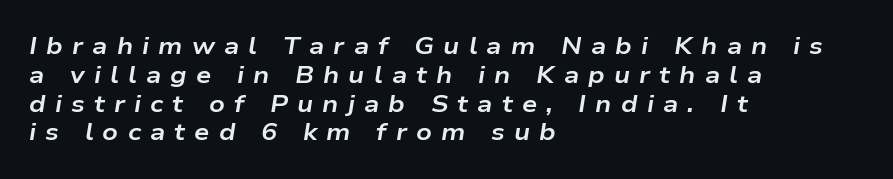
Nobody drew a line under any word here. Weight check: bold — yes, fully. Rendered with sloped, italic letterforms. Look at the tracking — it's clearly loosened, letters drifting apart. The compositor pushed each line to the left boundary.
